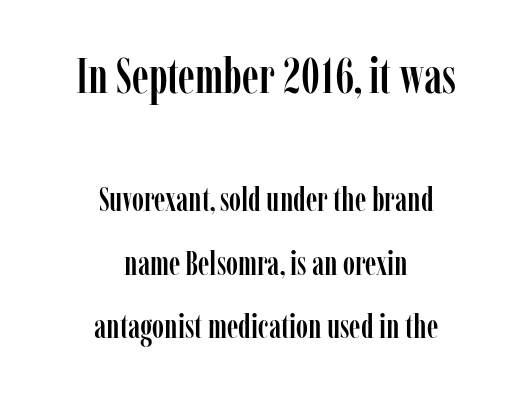
Tracking here is standard; glyphs follow each other at the usual distance. Typeset on center — no edge is straight. Underline: absent. Style check: upright.
